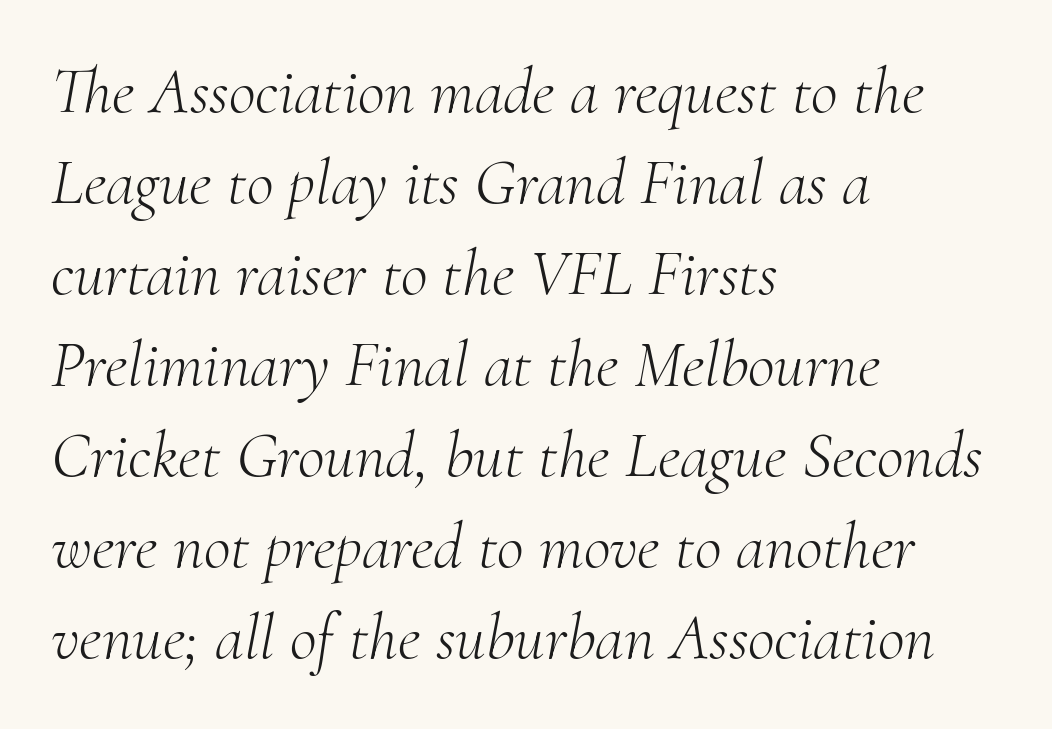
The setting favours the left margin, as ordinary paragraphs usually do. Quick note: italic. Is there much room between lines? A standard amount, neither cramped nor airy. Varying glyph widths throughout — classic text-font behaviour. The line texture is even and compact thanks to regular tracking. Heaviness? Minimal to ordinary, like unemphasized prose.
